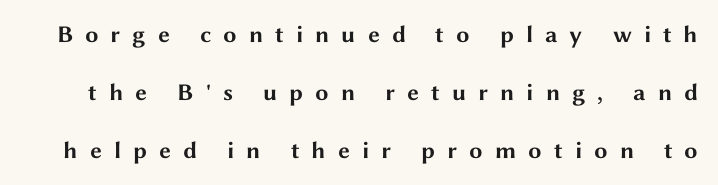
Q: Is the text bold? A: Yes.
Q: Is the text italic (slanted)? A: No, it is upright.
Q: Is the text underlined? A: No.
Q: Is the spacing between letters normal or unusually wide? A: Unusually wide.
Q: Is the spacing between lines tight, normal or loose? A: Loose.
